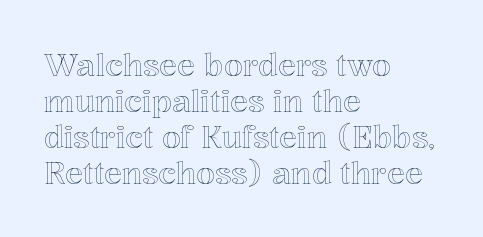
{"italic": "no", "width": "normal", "x_height": "medium", "monospaced": "no", "underline": "no", "align": "left", "line_spacing_ratio": 1.2, "letter_spacing": "normal", "letter_spacing_em": 0.0, "glyph_px": 30}
